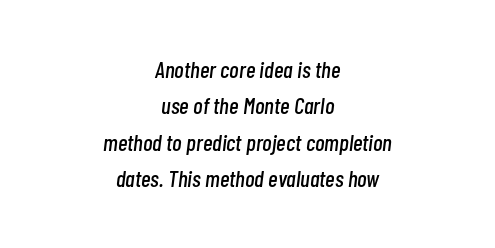
{"italic": "yes", "lean": "right", "slant_degrees": 7, "underline": "no", "align": "center", "line_spacing": "normal", "line_spacing_ratio": 1.58, "letter_spacing": "normal", "letter_spacing_em": 0.0, "glyph_px": 23}
